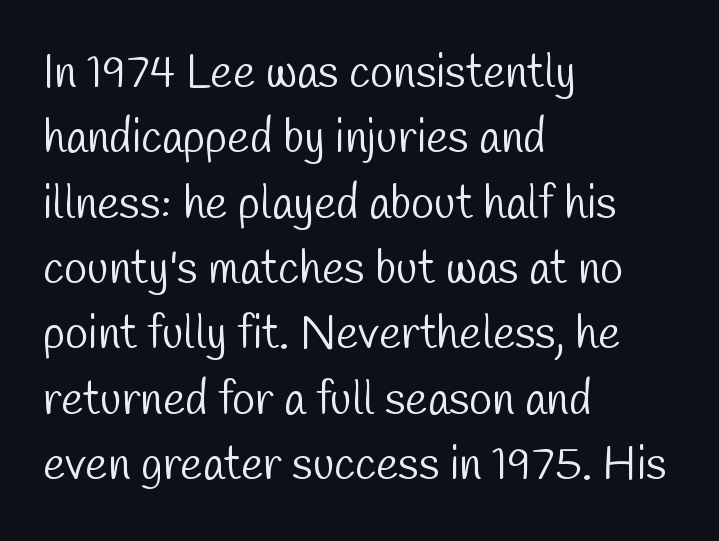
{"serif": "no", "bold": "no", "weight": "light", "width": "condensed", "stroke_contrast": "low", "x_height": "medium", "monospaced": "no", "underline": "no", "align": "left", "line_spacing": "normal", "line_spacing_ratio": 1.39, "letter_spacing": "normal", "letter_spacing_em": 0.0, "glyph_px": 47}
